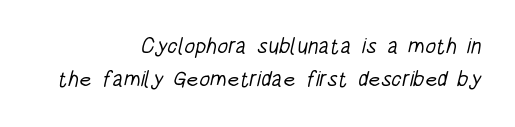
Q: Is the text bold? A: No.
Q: Is the text underlined? A: No.
Q: How is the paragraph aligned? A: Right-aligned.
Q: Is the spacing between letters normal or unusually wide? A: Normal.
Q: Is the spacing between lines tight, normal or loose? A: Normal.
